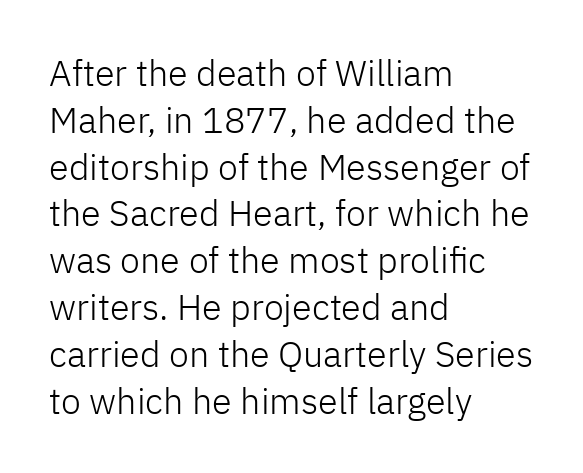
{"serif": "no", "italic": "no", "bold": "no", "weight": "light", "width": "normal", "stroke_contrast": "low", "x_height": "medium", "monospaced": "no", "underline": "no", "align": "left", "line_spacing": "normal", "line_spacing_ratio": 1.3, "letter_spacing": "normal", "letter_spacing_em": 0.0, "glyph_px": 36}
